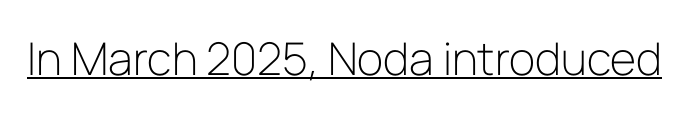
In terms of letterform style, serifs are entirely absent. Here the designer chose a conventional face with non-uniform glyph widths. Compared with a typical body face, this is equally light or lighter still. Students, note that the glyphs here touch the page at normal intervals. Style check: upright.
